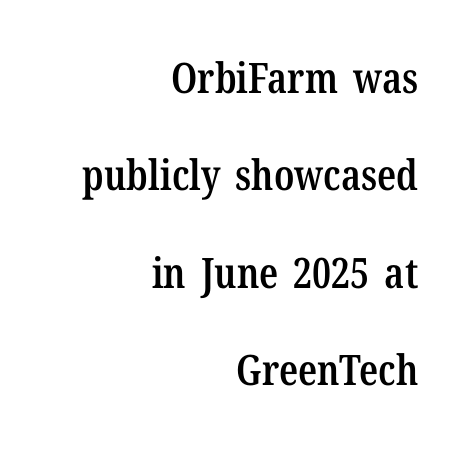
The glyphs have the mass of a demibold cut, below bold. Short note: letters normally spaced. You can tell from the footed stems that serif type was used. What's the leading like? Stretched, with rows far apart.
